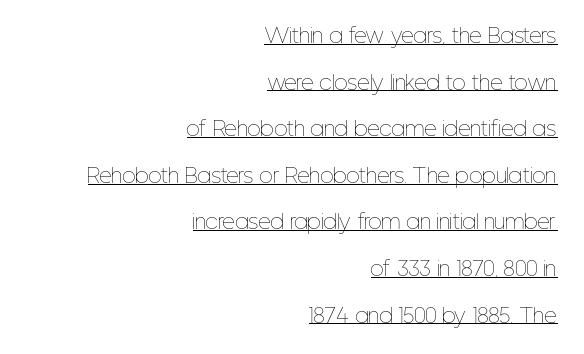
{"italic": "no", "bold": "no", "underline": "yes", "align": "right", "line_spacing": "loose", "line_spacing_ratio": 2.33, "letter_spacing": "normal", "letter_spacing_em": 0.0, "glyph_px": 20}
